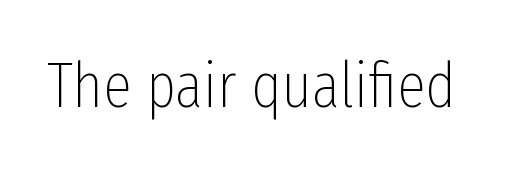
{"serif": "no", "italic": "no", "bold": "no", "weight": "thin", "width": "condensed", "stroke_contrast": "low", "x_height": "medium", "monospaced": "no", "underline": "no", "letter_spacing": "normal", "letter_spacing_em": 0.0, "glyph_px": 64}
